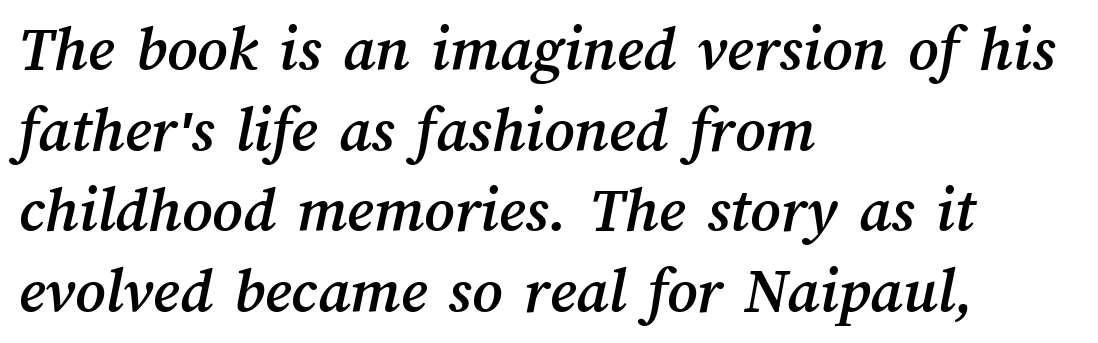
The image shows 65 px text type; set left-aligned, line spacing 1.24x, normal letter spacing, not underlined; medium stroke contrast and a medium x-height.
